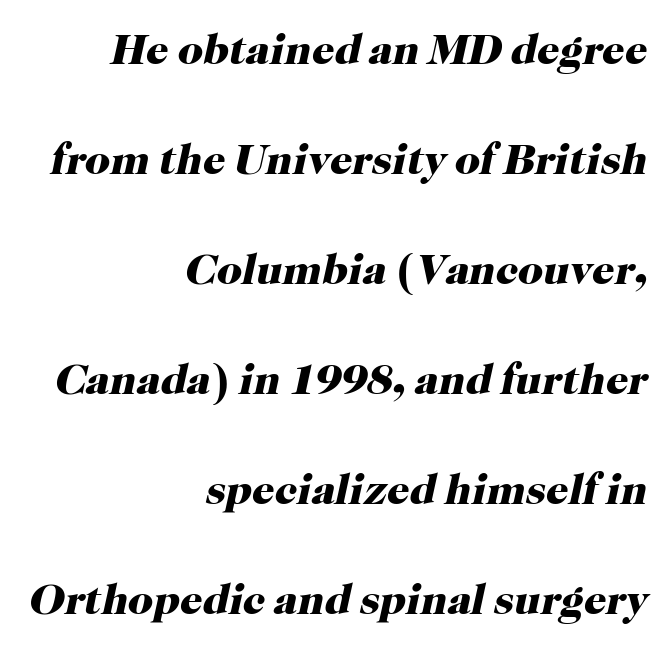
Q: Is the text bold? A: Yes.
Q: Is the text italic (slanted)? A: Yes, it leans right by about 12 degrees.
Q: Is the typeface a serif or a sans-serif typeface? A: Serif.
Q: Is the text underlined? A: No.
Q: How is the paragraph aligned? A: Right-aligned.
Q: Is the spacing between letters normal or unusually wide? A: Normal.
Q: Is the spacing between lines tight, normal or loose? A: Loose.
Q: Width (condensed, normal, or wide)? A: Normal.
Q: Stroke contrast? A: High.
Q: x-height? A: Medium.
Q: Monospaced? A: No.
